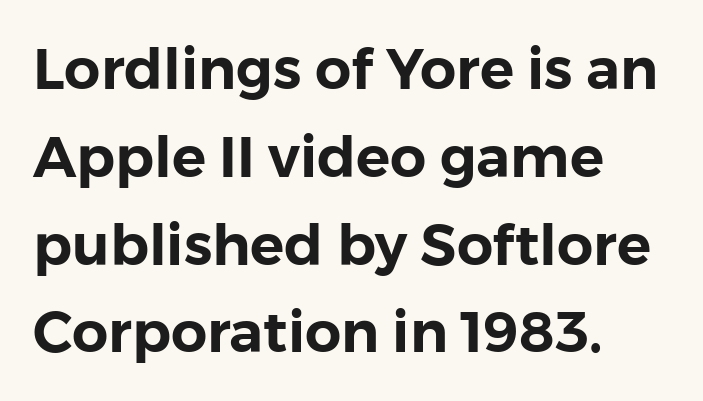
Q: Is the text italic (slanted)? A: No, it is upright.
Q: Is the typeface a serif or a sans-serif typeface? A: Sans-serif.
Q: Is the text underlined? A: No.
Q: How is the paragraph aligned? A: Left-aligned.
Q: Is the spacing between letters normal or unusually wide? A: Normal.
Q: Is the spacing between lines tight, normal or loose? A: Normal.
Q: Width (condensed, normal, or wide)? A: Normal.
Q: x-height? A: Medium.
Q: Monospaced? A: No.
